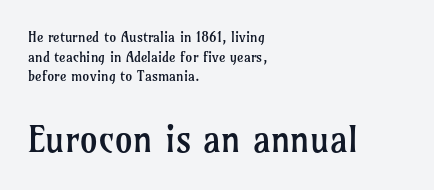
{"serif": "yes", "italic": "no", "bold": "no", "weight": "regular", "width": "normal", "stroke_contrast": "low", "x_height": "medium", "monospaced": "no", "underline": "no", "align": "left", "line_spacing": "normal", "line_spacing_ratio": 1.4, "letter_spacing": "normal", "letter_spacing_em": 0.0, "larger_block": "second", "size_ratio": 2.57, "glyph_px": 36}
